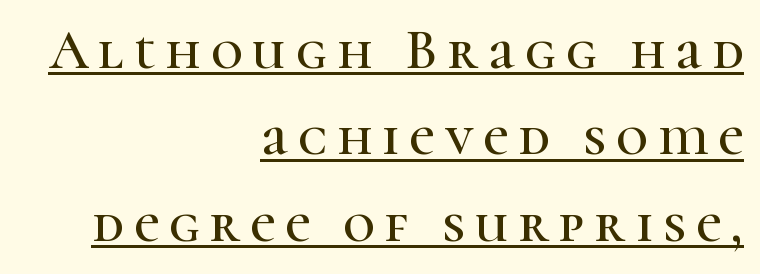
Reading down the column, the eye jumps a familiar distance to each next line. The glyphs are accompanied by a horizontal stroke just below them. The font's upright variant was chosen for this text. The letters advance in unequal steps, a hallmark of proportional type. A student would call this right alignment; a typographer would say flush right, rag left.
